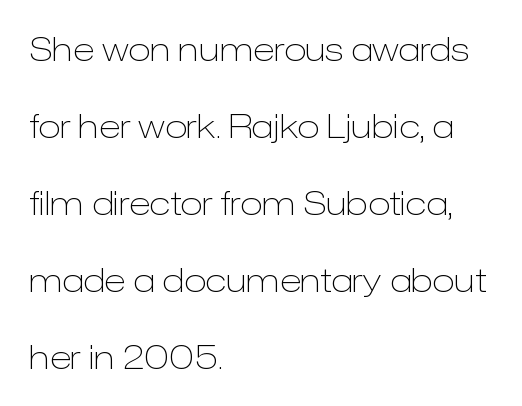
Anything drawn beneath the words? Only blank space. You can tell from the bare stems that sans-serif type was used. Horizontally, the lines are justified to the leading edge only. Posture: vertical. The letters sit at their default tracking, neither squeezed nor spread. A typesetter would call this proportional, since set widths differ per character.
